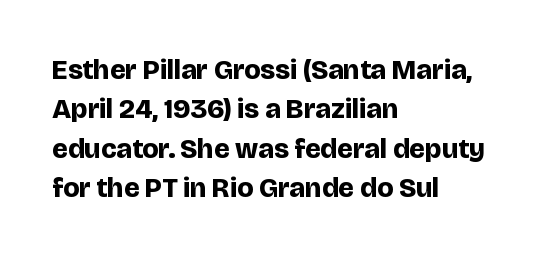
The image shows 28 px bold sans-serif type, upright; set left-aligned, normal line spacing (1.41x), normal letter spacing, not underlined; low stroke contrast and a large x-height.
